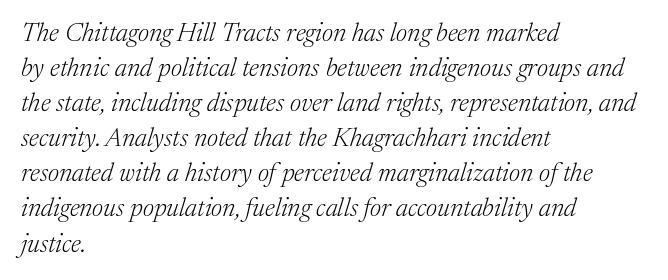
Compared with typical paragraphs, the rows here are spaced about the same. No chunkiness to these letters — they're not bold. There is no visible air inserted between adjacent glyphs. Descender tails drop into unmarked territory. The setting favours the left margin, as ordinary paragraphs usually do.
